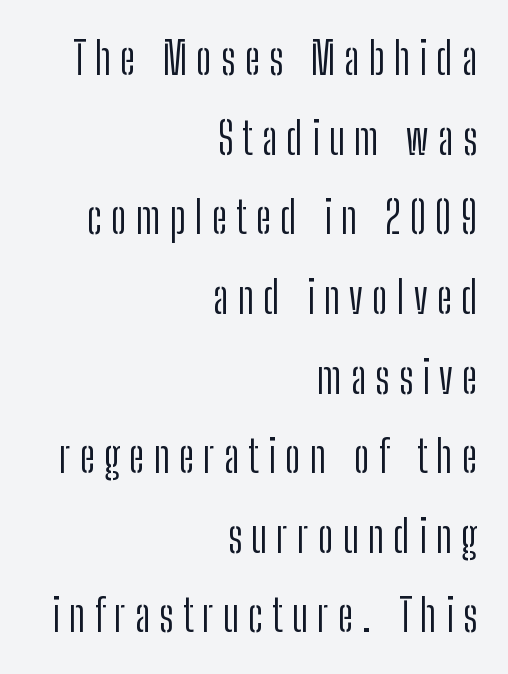
{"serif": "no", "italic": "no", "bold": "no", "weight": "light", "width": "condensed", "stroke_contrast": "low", "x_height": "medium", "monospaced": "no", "underline": "no", "align": "right", "line_spacing_ratio": 1.81, "letter_spacing": "wide", "letter_spacing_em": 0.21, "glyph_px": 44}
